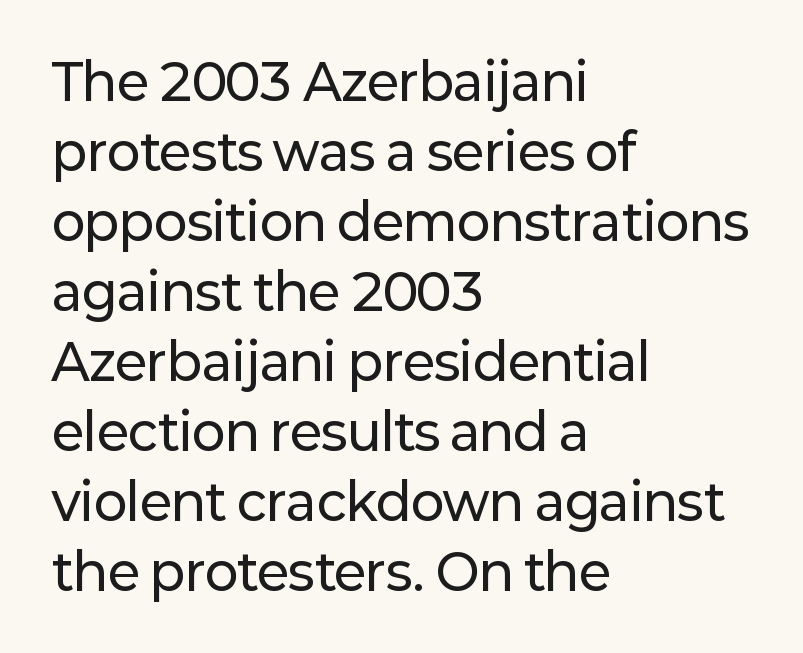
Q: Is the text italic (slanted)? A: No, it is upright.
Q: Is the typeface a serif or a sans-serif typeface? A: Sans-serif.
Q: Is the text underlined? A: No.
Q: How is the paragraph aligned? A: Left-aligned.
Q: Is the spacing between letters normal or unusually wide? A: Normal.
Q: Is the spacing between lines tight, normal or loose? A: Normal.
Q: Width (condensed, normal, or wide)? A: Normal.
Q: Stroke contrast? A: Low.
Q: x-height? A: Medium.
Q: Monospaced? A: No.
